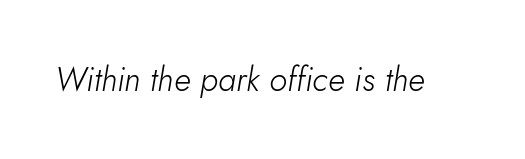
Emphasis-style slanted type is in use. The strokes are not fattened; the text isn't bold. This rendering leaves character spacing at its baseline value. Bare-footed words on every line. The rendering uses natural spacing where letterforms have individual widths.
